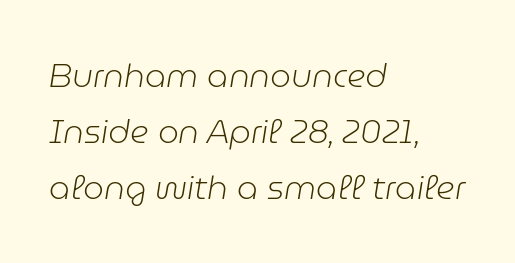
The image shows 33 px light type, italic (leaning right); set left-aligned, normal line spacing (1.69x), normal letter spacing, not underlined; low stroke contrast and a medium x-height.
